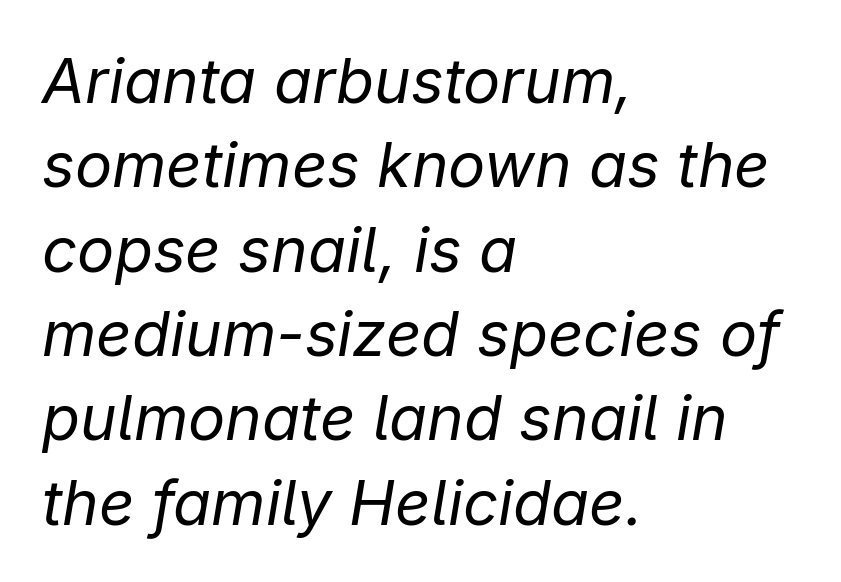
The image shows 62 px regular-weight type, italic (leaning right); set left-aligned, normal line spacing (1.36x), normal letter spacing, not underlined; low stroke contrast and a medium x-height.
